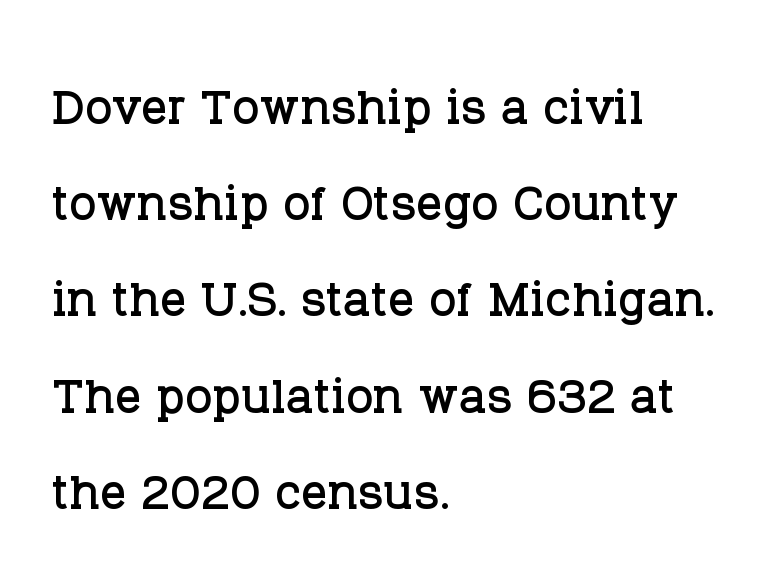
The image shows 65 px serif type, upright; set left-aligned, normal line spacing (1.48x), normal letter spacing, not underlined; low stroke contrast and a large x-height.
